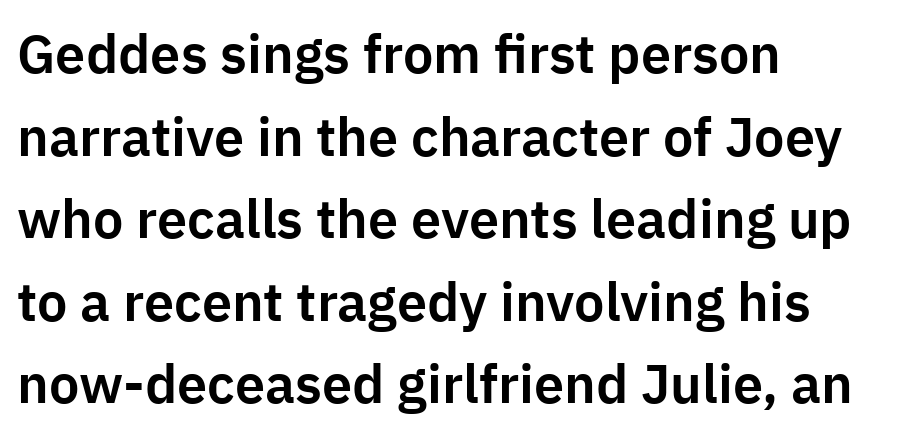
Does the lettering tilt? It doesn't — this is upright. These lines stack with their left ends in a neat column. A typesetter would call this zero additional tracking. Do the characters align in a grid? No, the font is proportional.
